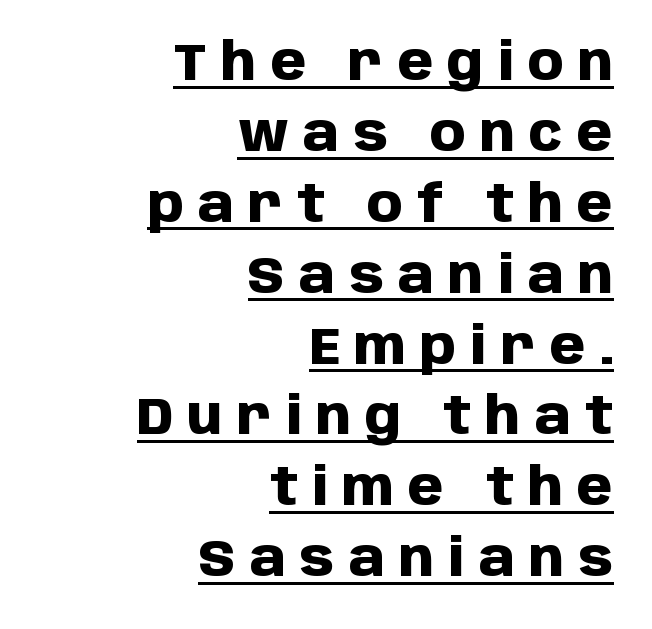
Regarding leading, the lines here are spaced in the standard way. Every stem runs plumb, perpendicular to the baseline. Summary of weight: heavy, a full bold. The passage shown is typeset with a sans-serif family.
